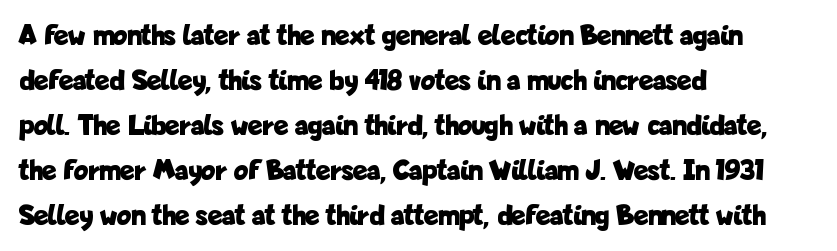
{"serif": "no", "italic": "no", "bold": "yes", "weight": "bold", "width": "condensed", "stroke_contrast": "low", "x_height": "medium", "monospaced": "no", "underline": "no", "align": "left", "line_spacing": "normal", "line_spacing_ratio": 1.5, "letter_spacing": "normal", "letter_spacing_em": 0.0, "glyph_px": 30}
